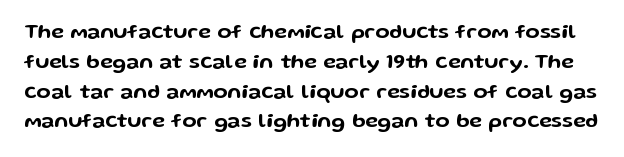
{"italic": "no", "underline": "no", "line_spacing": "normal", "line_spacing_ratio": 1.42, "letter_spacing": "normal", "letter_spacing_em": 0.0, "glyph_px": 21}
